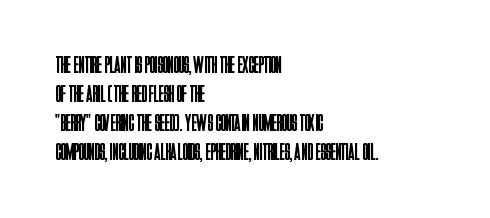
{"italic": "no", "bold": "no", "underline": "no", "align": "left", "line_spacing_ratio": 1.21, "letter_spacing": "normal", "letter_spacing_em": 0.0, "glyph_px": 24}
